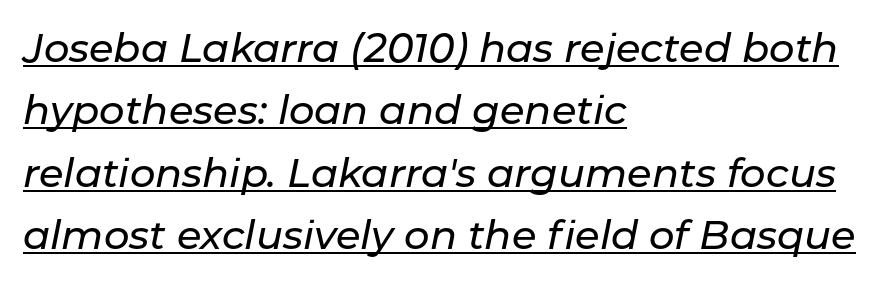
The image shows 40 px text type, italic (leaning right); set left-aligned, normal line spacing (1.56x), normal letter spacing, underlined; low stroke contrast and a medium x-height.
